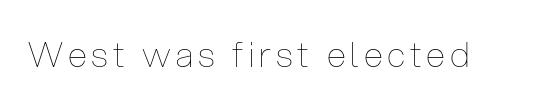
Q: Is the text bold? A: No.
Q: Is the text italic (slanted)? A: No, it is upright.
Q: Is the text underlined? A: No.
Q: Width (condensed, normal, or wide)? A: Condensed.
Q: Stroke contrast? A: Low.
Q: x-height? A: Medium.
Q: Monospaced? A: No.
